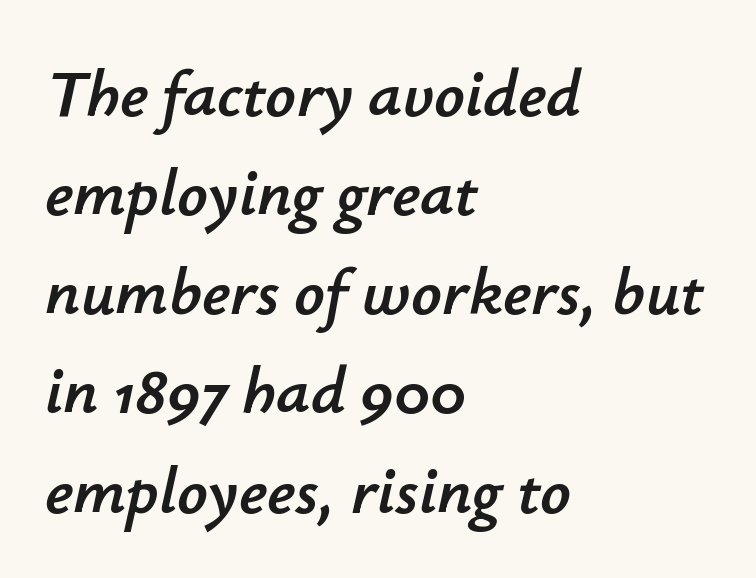
Quick note: italic. The gap between lines stays unmarked. In CSS terms this would be text-align: left. The letterforms sit shoulder to shoulder at normal distance. Does the leading feel generous? No, just average. Varying glyph widths throughout — classic text-font behaviour.
